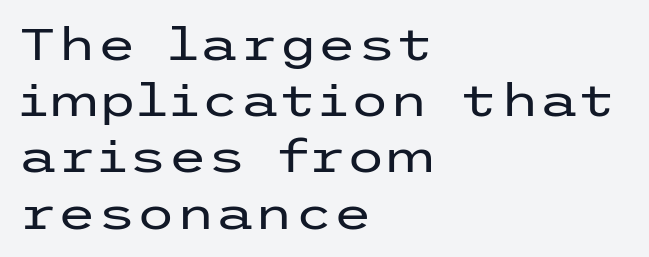
{"serif": "no", "italic": "no", "bold": "no", "weight": "regular", "width": "wide", "stroke_contrast": "low", "x_height": "medium", "underline": "no", "align": "left", "line_spacing": "normal", "line_spacing_ratio": 1.25, "letter_spacing": "normal", "letter_spacing_em": 0.0, "glyph_px": 45}
